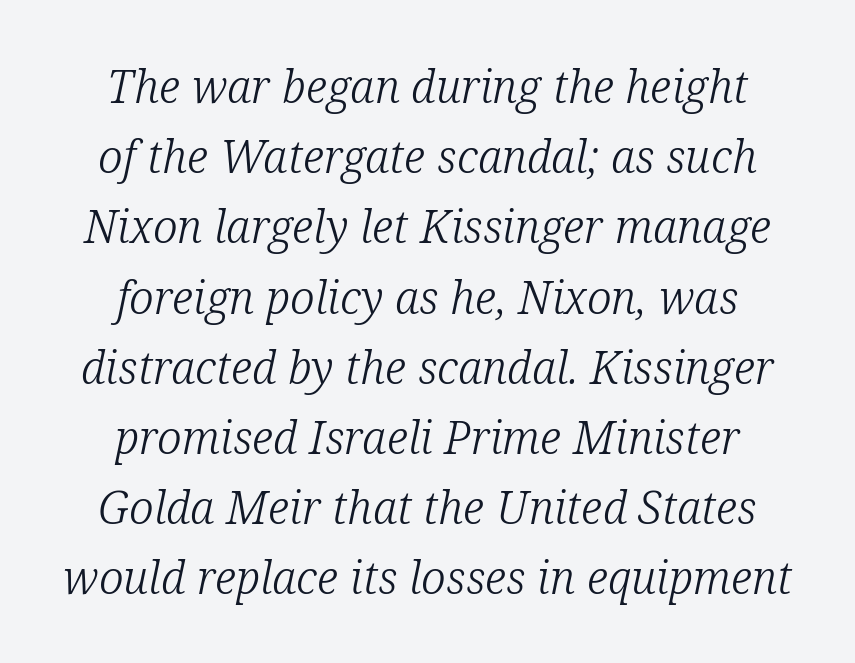
Q: Is the text bold? A: No.
Q: Is the text italic (slanted)? A: Yes, it leans right by about 12 degrees.
Q: Is the typeface a serif or a sans-serif typeface? A: Serif.
Q: Is the text underlined? A: No.
Q: How is the paragraph aligned? A: Centered.
Q: Is the spacing between letters normal or unusually wide? A: Normal.
Q: Is the spacing between lines tight, normal or loose? A: Normal.
Q: Width (condensed, normal, or wide)? A: Normal.
Q: Stroke contrast? A: Low.
Q: x-height? A: Medium.
Q: Monospaced? A: No.
